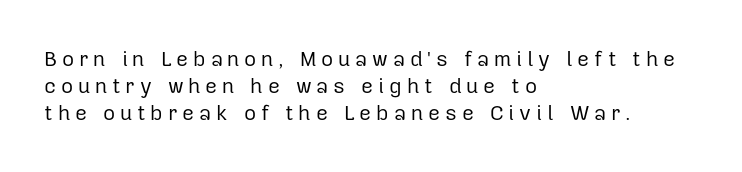
Left-aligned paragraph, ragged on the right. The letters stand upright; this is a roman face. The designer left line spacing at the default. The horizontal fit of the characters is loose and conspicuously gappy. Check under the words: just untouched page.
